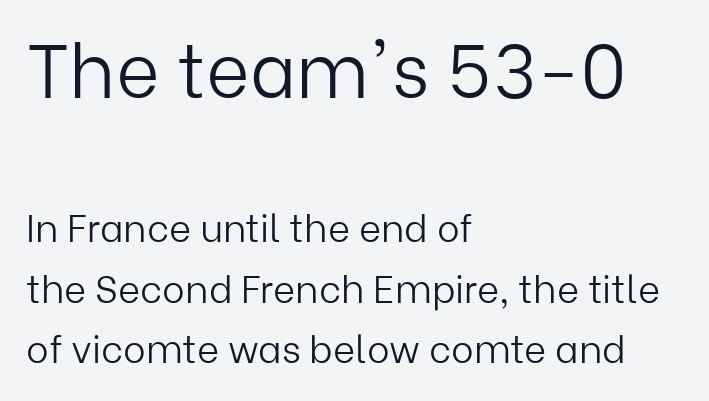
The image shows 75 px light sans-serif type, upright; set left-aligned, normal line spacing (1.59x), normal letter spacing, not underlined; the first (top) block is 1.97x larger; low stroke contrast and a medium x-height.
